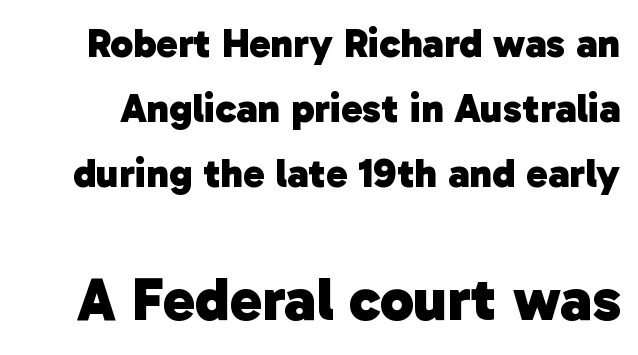
{"serif": "no", "bold": "yes", "weight": "heavy", "width": "normal", "stroke_contrast": "low", "x_height": "medium", "monospaced": "no", "underline": "no", "line_spacing": "normal", "line_spacing_ratio": 1.59, "letter_spacing": "normal", "letter_spacing_em": 0.0, "larger_block": "second", "size_ratio": 1.49, "glyph_px": 61}
